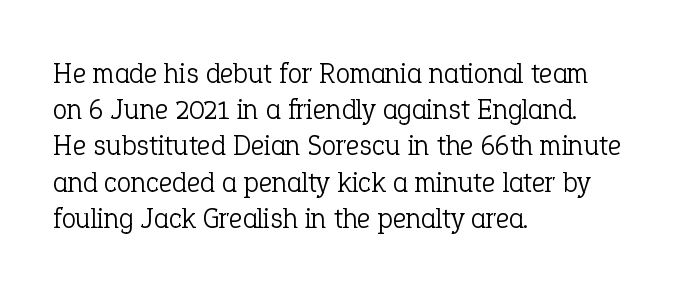
{"serif": "yes", "italic": "no", "bold": "no", "weight": "light", "width": "normal", "stroke_contrast": "low", "x_height": "medium", "monospaced": "no", "underline": "no", "align": "left", "line_spacing": "normal", "line_spacing_ratio": 1.25, "letter_spacing": "normal", "letter_spacing_em": 0.0, "glyph_px": 29}
